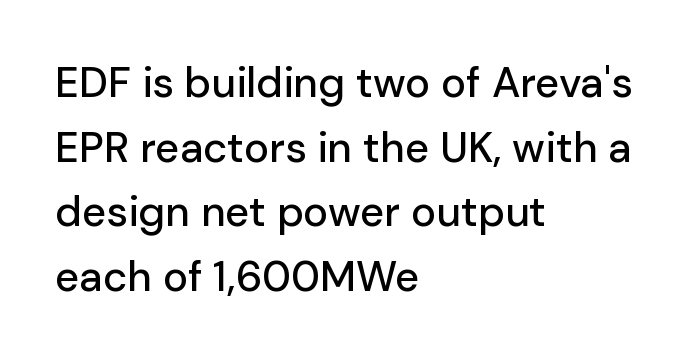
Is this a fixed-width face? No — the glyphs have proportional, varying widths. The foot of each line stays bare and open. What's the leading like? Ordinary, nothing unusual. If you drew a line through each stem, it would be perfectly vertical. The line texture is even and compact thanks to regular tracking.
